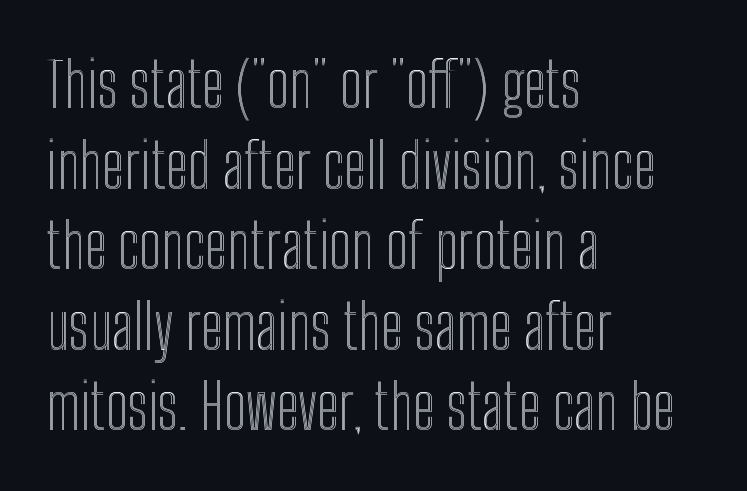
{"italic": "no", "width": "condensed", "x_height": "medium", "monospaced": "no", "underline": "no", "align": "left", "line_spacing": "normal", "line_spacing_ratio": 1.3, "letter_spacing": "normal", "letter_spacing_em": 0.0, "glyph_px": 62}
